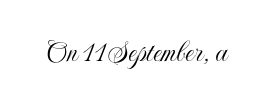
The image shows 32 px condensed type; set normal letter spacing, not underlined; a small x-height.
